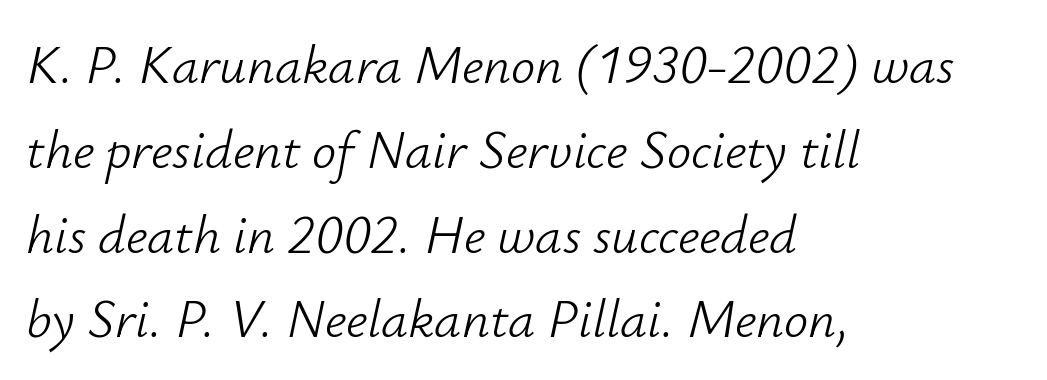
The image shows 54 px light type, italic (leaning right); set left-aligned, normal line spacing (1.57x), normal letter spacing, not underlined; low stroke contrast and a small x-height.
